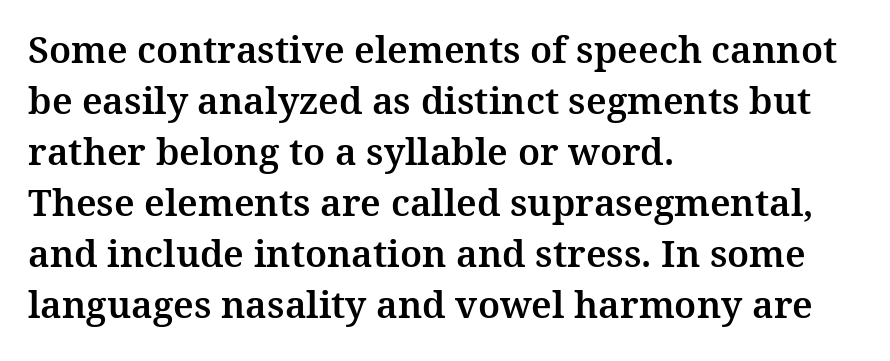
The image shows 37 px serif type, upright; set left-aligned, normal line spacing (1.38x), normal letter spacing, not underlined; medium stroke contrast and a medium x-height.
